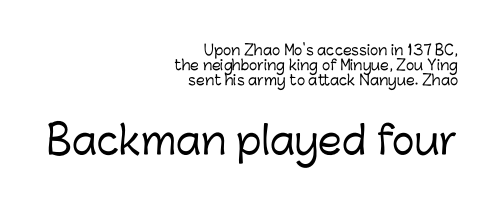
The image shows 38 px sans-serif type, upright; set right-aligned, tight line spacing (1.07x), normal letter spacing, not underlined; the second (bottom) block is 2.71x larger; low stroke contrast and a medium x-height.
